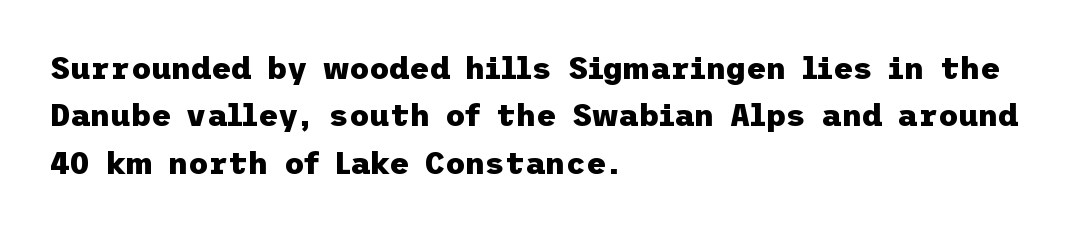
Style check: upright. Any mark beneath the type? The region is blank. How are the letters spaced? Ordinarily, with no added tracking. I'd describe the lettering as bold — thick and assertive. Grotesque or geometric, the face here clearly has no serifs. Normally led — the rows are evenly, conventionally spaced.
